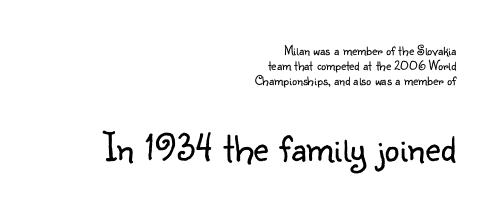
Closely set lines give the paragraph a compact silhouette. Just letters on the line, the space beneath them empty. Weight class: somewhere from thin through regular. Is this a fixed-width face? No — the glyphs have proportional, varying widths.
